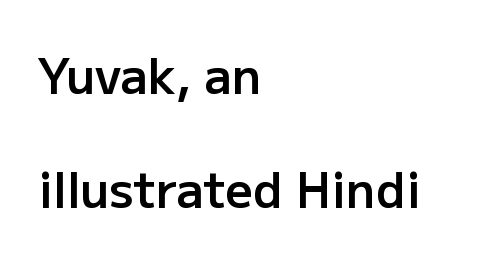
{"serif": "no", "italic": "no", "bold": "semi", "weight": "semibold", "width": "normal", "stroke_contrast": "low", "x_height": "medium", "monospaced": "no", "underline": "no", "align": "left", "line_spacing": "loose", "line_spacing_ratio": 2.38, "letter_spacing": "normal", "letter_spacing_em": 0.0, "glyph_px": 48}
